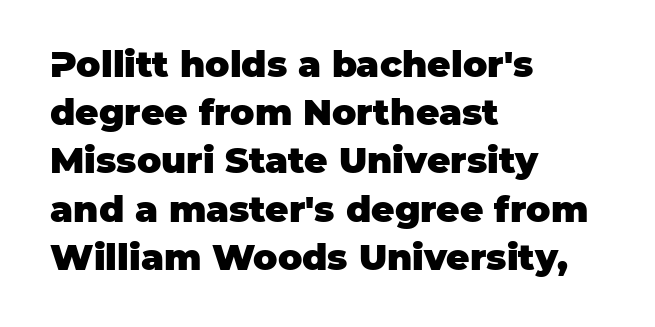
This rendering leaves character spacing at its baseline value. Regular leading. Note the varied advance widths — an 'i' is clearly narrower than an 'm'. Pretty heavy lettering here — definitely bold. A roman cut, with each character standing at attention.
